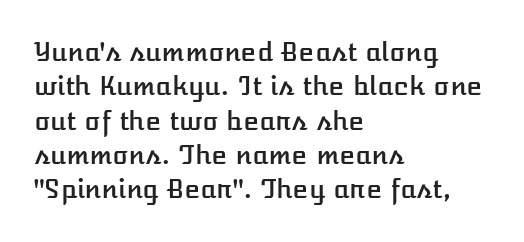
{"italic": "no", "underline": "no", "align": "left", "line_spacing": "normal", "line_spacing_ratio": 1.32, "letter_spacing": "normal", "letter_spacing_em": 0.0, "glyph_px": 26}
